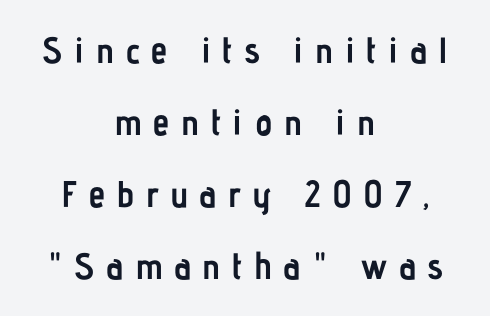
These lines were composed using upright roman letters. Beneath every word, the page is bare. A typesetter would call this leading open, well beyond the default. A typesetter would call this proportional, since set widths differ per character.
